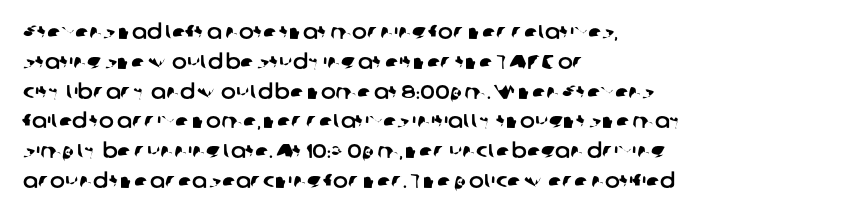
{"underline": "no", "align": "left", "line_spacing": "normal", "line_spacing_ratio": 1.49, "letter_spacing": "normal", "letter_spacing_em": 0.0, "glyph_px": 20}
